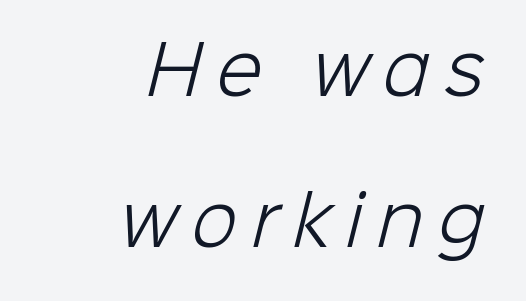
{"serif": "no", "bold": "no", "weight": "light", "width": "normal", "stroke_contrast": "low", "x_height": "medium", "monospaced": "no", "underline": "no", "align": "right", "line_spacing": "loose", "line_spacing_ratio": 2.25, "letter_spacing": "wide", "letter_spacing_em": 0.22, "glyph_px": 67}
